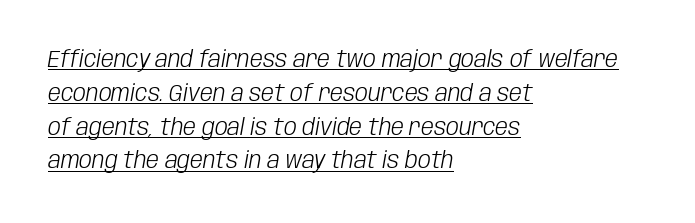
The image shows 23 px text type, italic (leaning right); set left-aligned, normal line spacing (1.47x), normal letter spacing, underlined.
